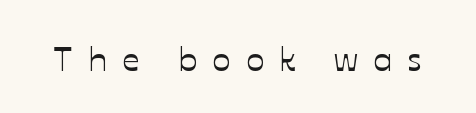
{"italic": "no", "width": "normal", "stroke_contrast": "low", "x_height": "medium", "monospaced": "no", "underline": "no", "letter_spacing": "wide", "letter_spacing_em": 0.45, "glyph_px": 34}
